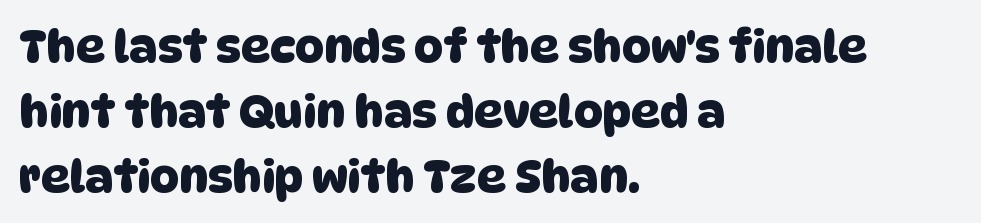
{"serif": "no", "width": "normal", "stroke_contrast": "low", "x_height": "large", "monospaced": "no", "underline": "no", "align": "left", "line_spacing": "normal", "line_spacing_ratio": 1.44, "letter_spacing": "normal", "letter_spacing_em": 0.0, "glyph_px": 45}
